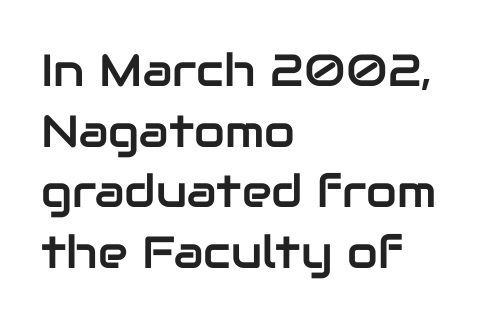
The image shows 45 px sans-serif type, upright; set left-aligned, normal line spacing (1.35x), normal letter spacing, not underlined; low stroke contrast and a medium x-height.
